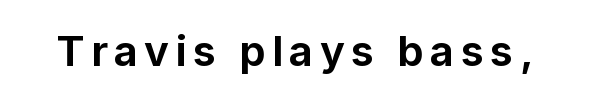
The image shows 42 px bold sans-serif type, upright; set not underlined; low stroke contrast and a medium x-height.
